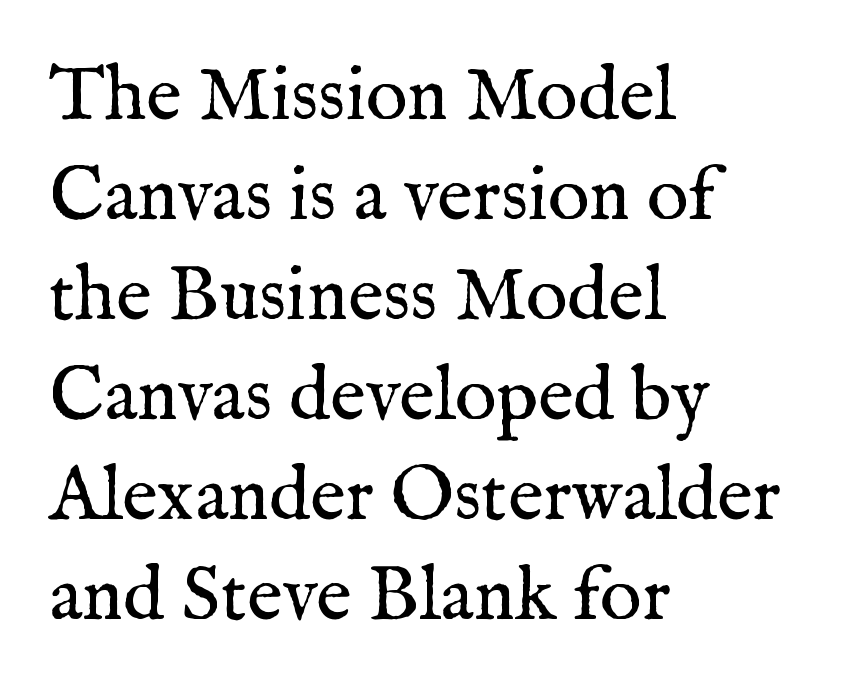
Q: Is the text bold? A: No.
Q: Is the text italic (slanted)? A: No, it is upright.
Q: Is the typeface a serif or a sans-serif typeface? A: Serif.
Q: Is the text underlined? A: No.
Q: How is the paragraph aligned? A: Left-aligned.
Q: Is the spacing between letters normal or unusually wide? A: Normal.
Q: Is the spacing between lines tight, normal or loose? A: Normal.
Q: Width (condensed, normal, or wide)? A: Normal.
Q: Stroke contrast? A: Medium.
Q: x-height? A: Medium.
Q: Monospaced? A: No.
